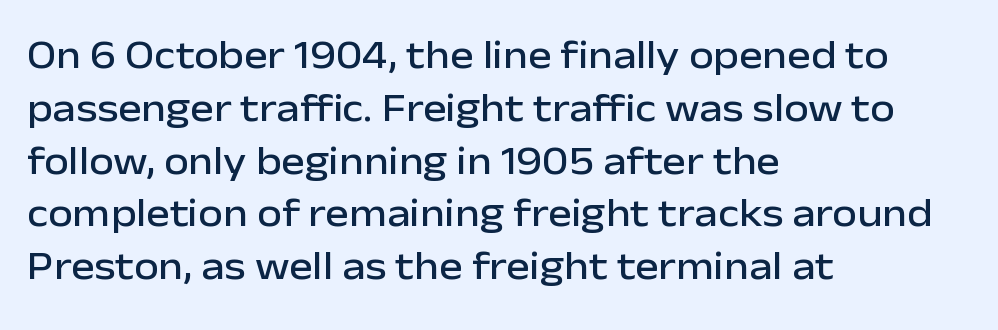
Q: Is the text italic (slanted)? A: No, it is upright.
Q: Is the typeface a serif or a sans-serif typeface? A: Sans-serif.
Q: Is the text underlined? A: No.
Q: How is the paragraph aligned? A: Left-aligned.
Q: Is the spacing between letters normal or unusually wide? A: Normal.
Q: Is the spacing between lines tight, normal or loose? A: Normal.
Q: Width (condensed, normal, or wide)? A: Normal.
Q: Stroke contrast? A: Low.
Q: x-height? A: Medium.
Q: Monospaced? A: No.
